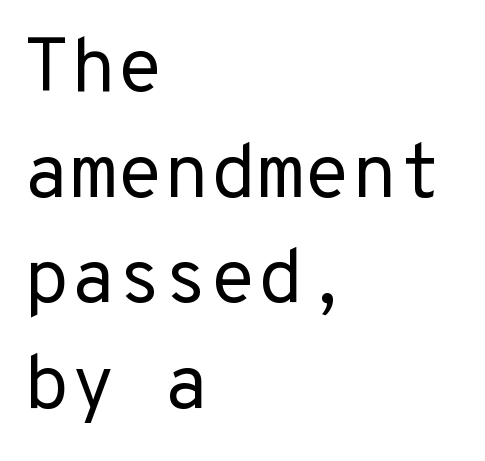
Q: Is the text bold? A: No.
Q: Is the text italic (slanted)? A: No, it is upright.
Q: Is the typeface a serif or a sans-serif typeface? A: Sans-serif.
Q: Is the text underlined? A: No.
Q: How is the paragraph aligned? A: Left-aligned.
Q: Is the spacing between letters normal or unusually wide? A: Normal.
Q: Is the spacing between lines tight, normal or loose? A: Normal.
Q: Width (condensed, normal, or wide)? A: Normal.
Q: Stroke contrast? A: Low.
Q: x-height? A: Medium.
